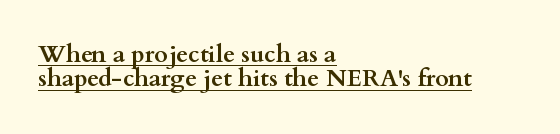
The image shows 24 px bold type, upright; set left-aligned, tight line spacing (1.02x), normal letter spacing, underlined.
